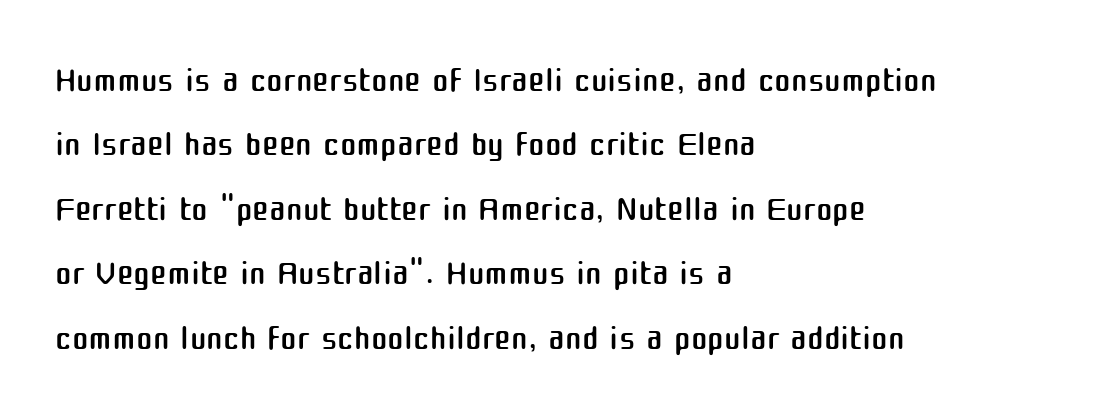
Q: Is the text bold? A: No.
Q: Is the text italic (slanted)? A: No, it is upright.
Q: Is the typeface a serif or a sans-serif typeface? A: Sans-serif.
Q: Is the text underlined? A: No.
Q: How is the paragraph aligned? A: Left-aligned.
Q: Is the spacing between letters normal or unusually wide? A: Normal.
Q: Is the spacing between lines tight, normal or loose? A: Normal.
Q: Width (condensed, normal, or wide)? A: Normal.
Q: Stroke contrast? A: Medium.
Q: x-height? A: Medium.
Q: Monospaced? A: No.
